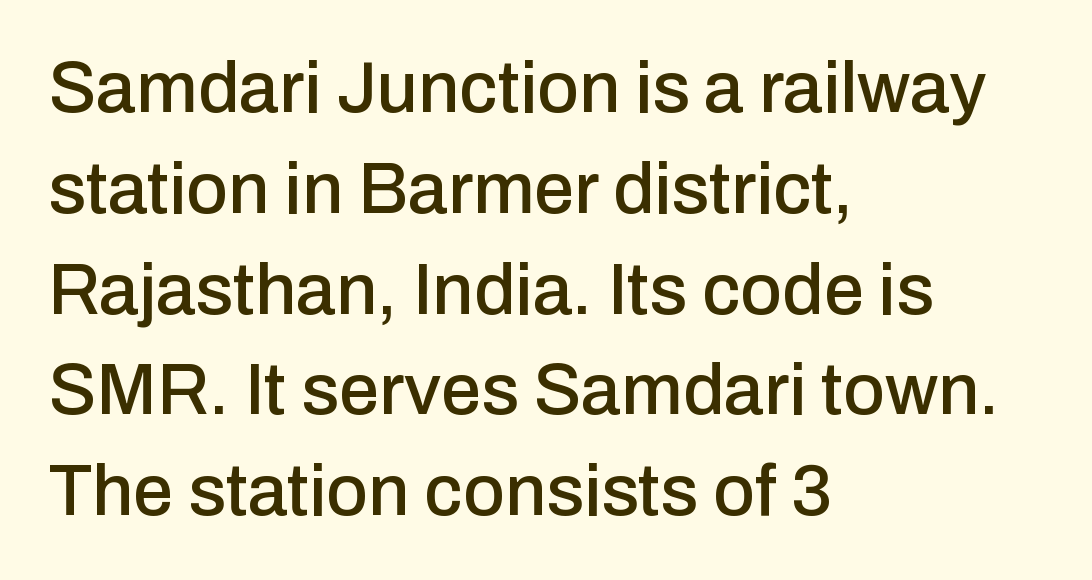
Q: Is the text italic (slanted)? A: No, it is upright.
Q: Is the typeface a serif or a sans-serif typeface? A: Sans-serif.
Q: Is the text underlined? A: No.
Q: How is the paragraph aligned? A: Left-aligned.
Q: Is the spacing between letters normal or unusually wide? A: Normal.
Q: Is the spacing between lines tight, normal or loose? A: Normal.
Q: Width (condensed, normal, or wide)? A: Normal.
Q: Stroke contrast? A: Low.
Q: x-height? A: Medium.
Q: Monospaced? A: No.
